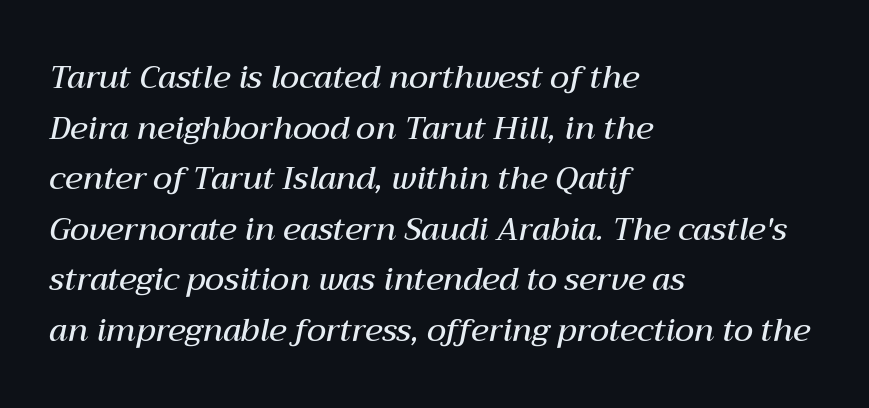
The rendering keeps characters at their native spacing. Decoration check: the copy has no underline. A typesetter would call this leading conventional body-copy spacing. The typography opts for an oblique posture over an upright one.
